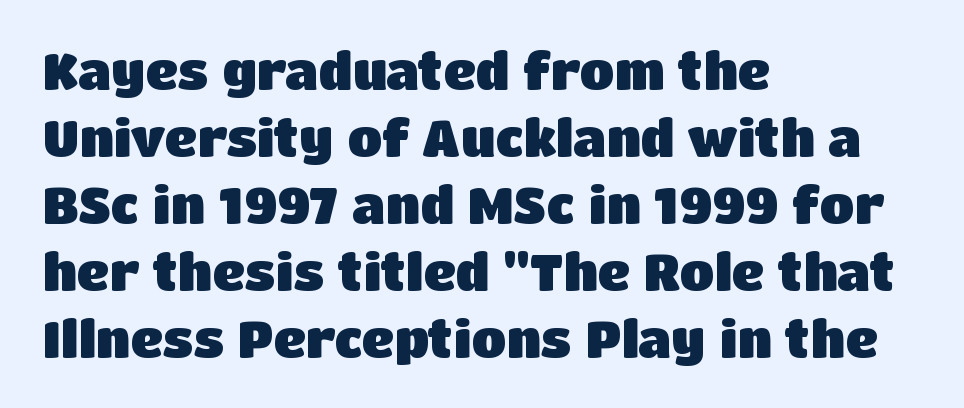
{"serif": "no", "italic": "no", "bold": "yes", "weight": "heavy", "width": "normal", "stroke_contrast": "low", "x_height": "large", "monospaced": "no", "underline": "no", "align": "left", "line_spacing": "normal", "line_spacing_ratio": 1.34, "letter_spacing": "normal", "letter_spacing_em": 0.0, "glyph_px": 50}
